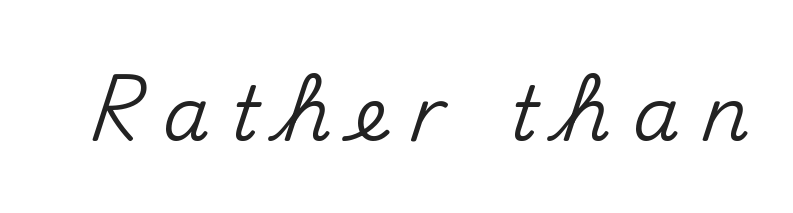
No word sits above an underline. Here the designer chose a conventional face with non-uniform glyph widths. Short note: letters widely spaced.
